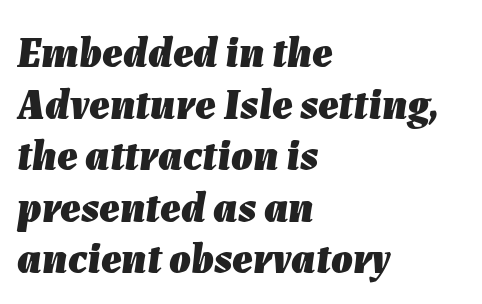
The image shows 43 px heavy type, italic (leaning right); set left-aligned, line spacing 1.2x, normal letter spacing, not underlined; low stroke contrast and a medium x-height.
